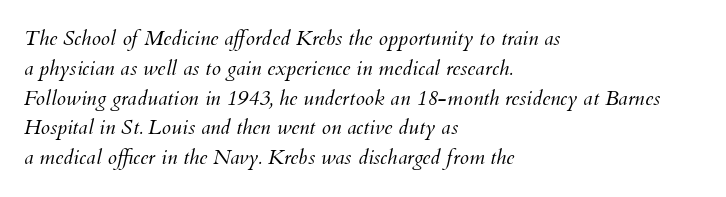
The image shows 21 px text type, italic (leaning right); set left-aligned, normal line spacing (1.42x), normal letter spacing, not underlined.
